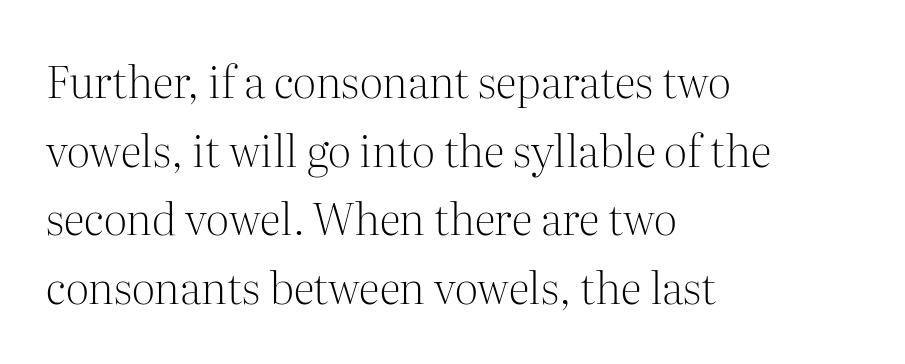
The image shows 44 px light serif type, upright; set left-aligned, normal line spacing (1.56x), normal letter spacing, not underlined; medium stroke contrast and a medium x-height.
